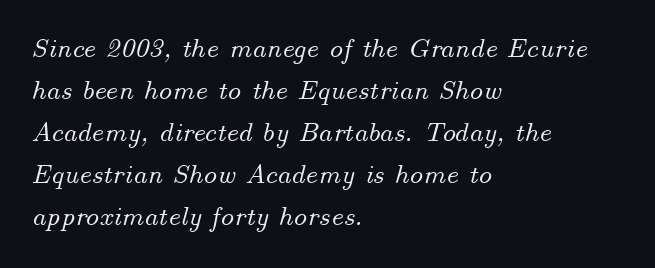
Character widths vary here, with narrow letters taking less room than wide ones. Characters follow at the spacing the type designer built in. Style check: oblique. These lines stack with their left ends in a neat column.
